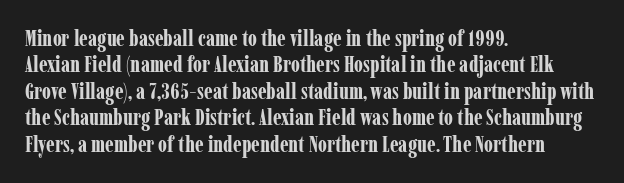
Q: Is the text bold? A: Yes.
Q: Is the text italic (slanted)? A: No, it is upright.
Q: Is the text underlined? A: No.
Q: How is the paragraph aligned? A: Left-aligned.
Q: Is the spacing between letters normal or unusually wide? A: Normal.
